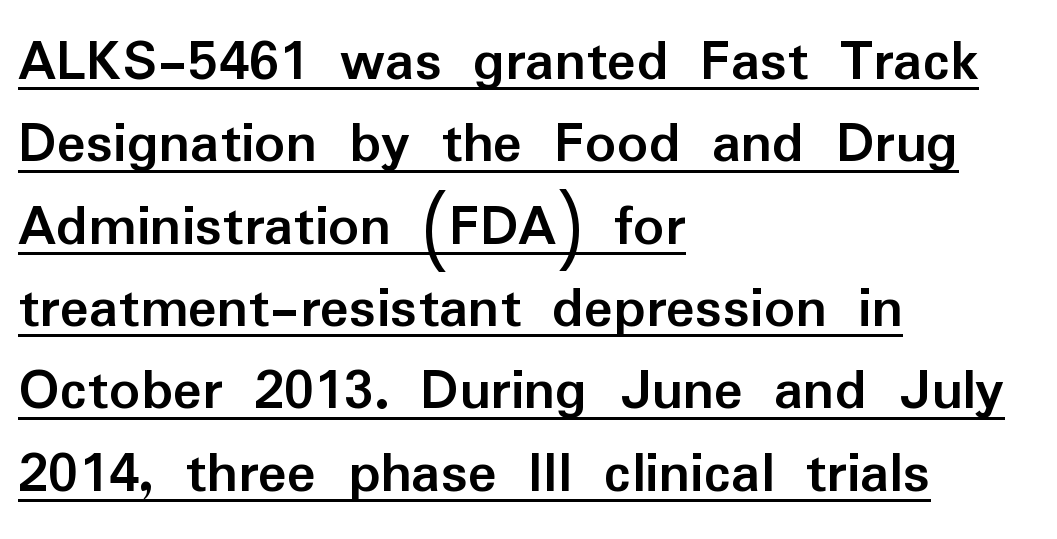
The image shows 61 px semibold sans-serif type, upright; set left-aligned, normal line spacing (1.35x), normal letter spacing, underlined; low stroke contrast and a medium x-height.
